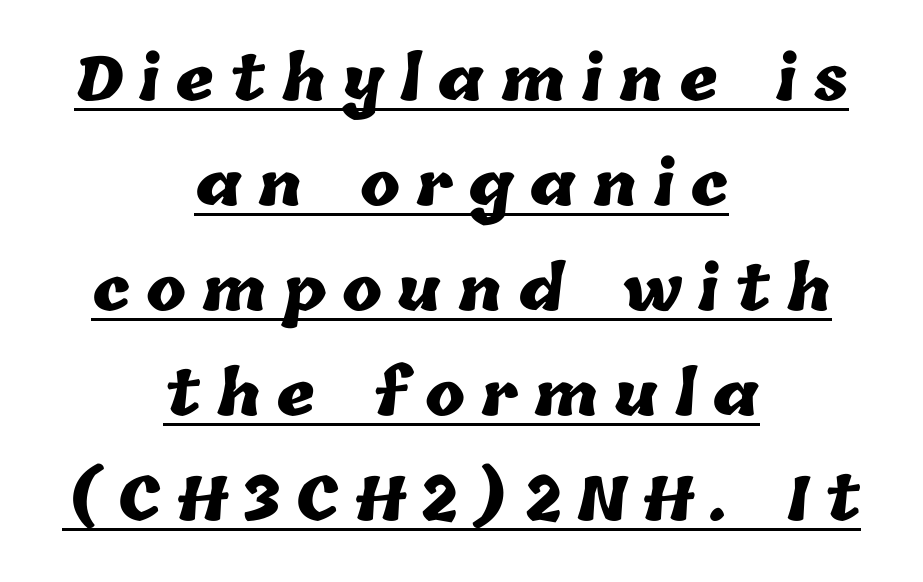
{"bold": "yes", "weight": "heavy", "width": "normal", "stroke_contrast": "low", "x_height": "medium", "monospaced": "no", "underline": "yes", "align": "center", "line_spacing_ratio": 1.75, "letter_spacing": "wide", "letter_spacing_em": 0.26, "glyph_px": 60}
